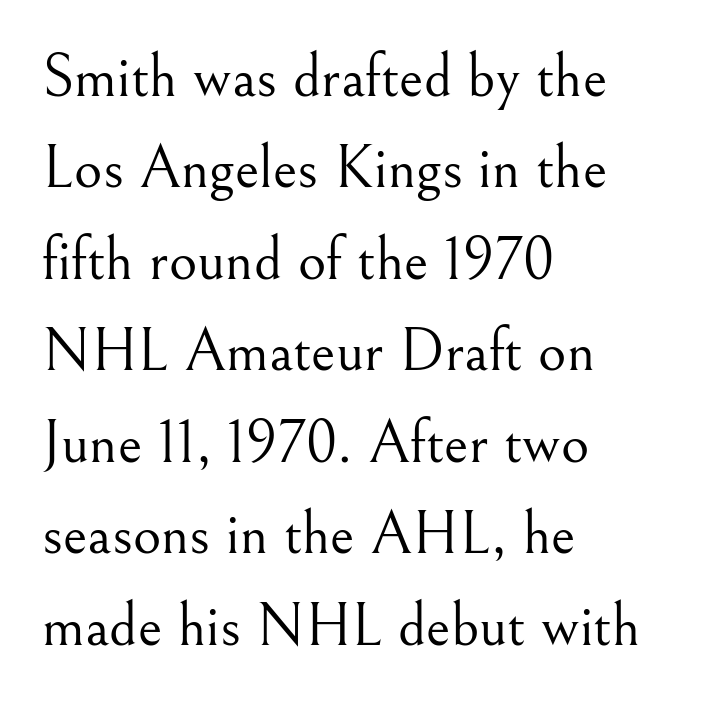
{"serif": "yes", "italic": "no", "bold": "no", "weight": "light", "width": "normal", "stroke_contrast": "medium", "x_height": "small", "monospaced": "no", "underline": "no", "align": "left", "line_spacing": "normal", "line_spacing_ratio": 1.5, "letter_spacing": "normal", "letter_spacing_em": 0.0, "glyph_px": 61}
